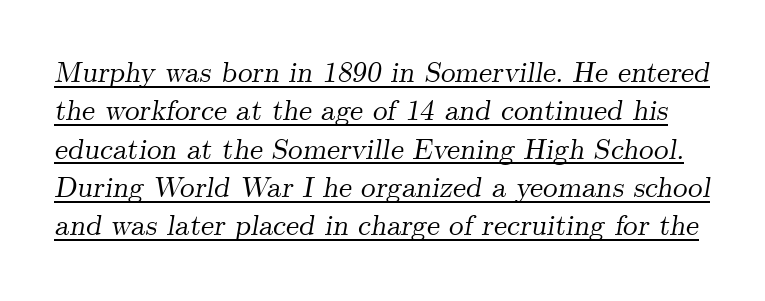
The image shows 29 px serif type, italic (leaning right); set normal line spacing (1.32x), normal letter spacing, underlined; medium stroke contrast and a small x-height.
